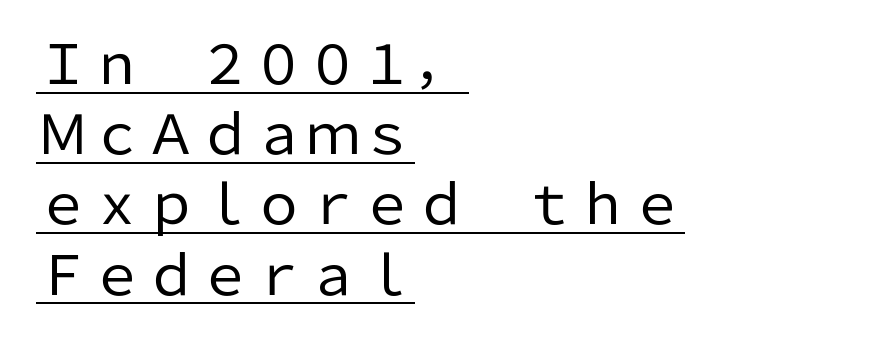
The image shows 54 px regular-weight sans-serif type, upright; set left-aligned, normal line spacing (1.3x), normal letter spacing, underlined; low stroke contrast and a medium x-height.
